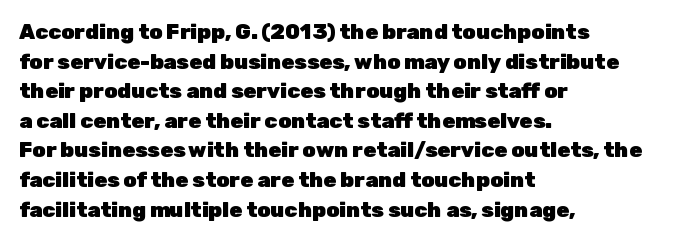
Q: Is the text bold? A: Yes.
Q: Is the text italic (slanted)? A: No, it is upright.
Q: Is the text underlined? A: No.
Q: How is the paragraph aligned? A: Left-aligned.
Q: Is the spacing between letters normal or unusually wide? A: Normal.
Q: Is the spacing between lines tight, normal or loose? A: Normal.
